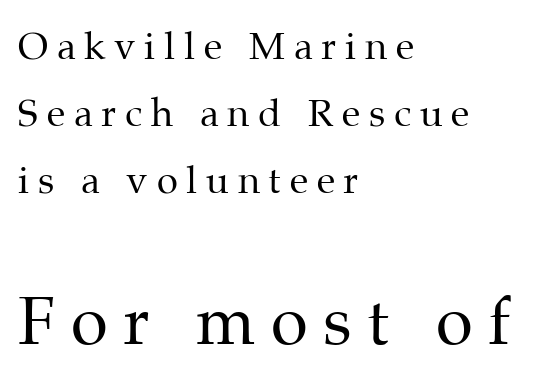
Q: Is the text bold? A: No.
Q: Is the text italic (slanted)? A: No, it is upright.
Q: Is the typeface a serif or a sans-serif typeface? A: Serif.
Q: Is the text underlined? A: No.
Q: How is the paragraph aligned? A: Left-aligned.
Q: Is the spacing between letters normal or unusually wide? A: Unusually wide.
Q: Which block of text is set in a larger size, the first (top) or the second (bottom)? A: The second (bottom) one.
Q: Width (condensed, normal, or wide)? A: Normal.
Q: Stroke contrast? A: Medium.
Q: x-height? A: Medium.
Q: Monospaced? A: No.
